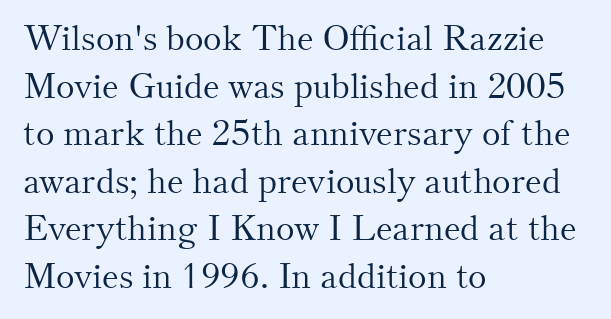
{"serif": "yes", "italic": "no", "bold": "no", "weight": "light", "width": "normal", "stroke_contrast": "medium", "x_height": "small", "monospaced": "no", "underline": "no", "align": "left", "line_spacing": "normal", "line_spacing_ratio": 1.36, "letter_spacing": "normal", "letter_spacing_em": 0.0, "glyph_px": 35}
